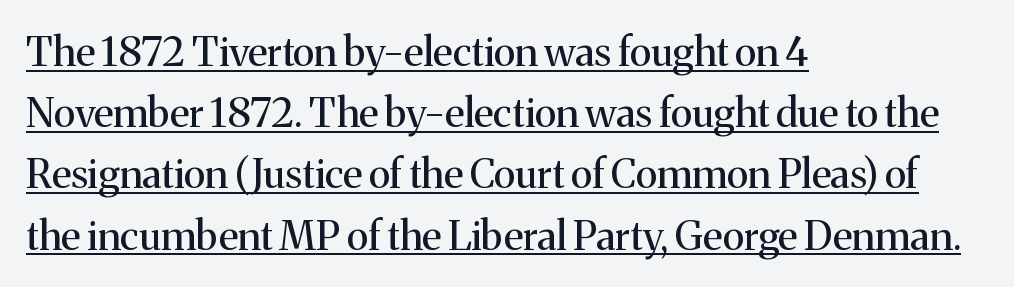
Varying glyph widths throughout — classic text-font behaviour. Posture: straight, roman, zero tilt. What kind of face is this? One with serifs. Is there an underline? Yes — a line sits under the letters.
